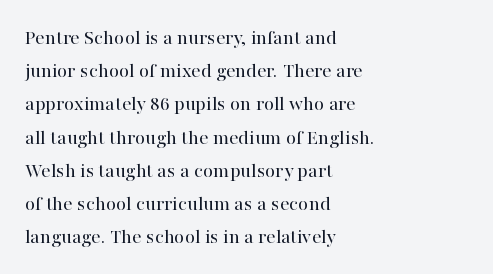
The face looks like a standard text weight, possibly lighter. Short and long lines alike share a common starting point at left. Vertically, the passage feels balanced, rows spaced as you'd expect. A bare baseline throughout the passage. Here the glyphs are tracked normally, forming tight word shapes.
